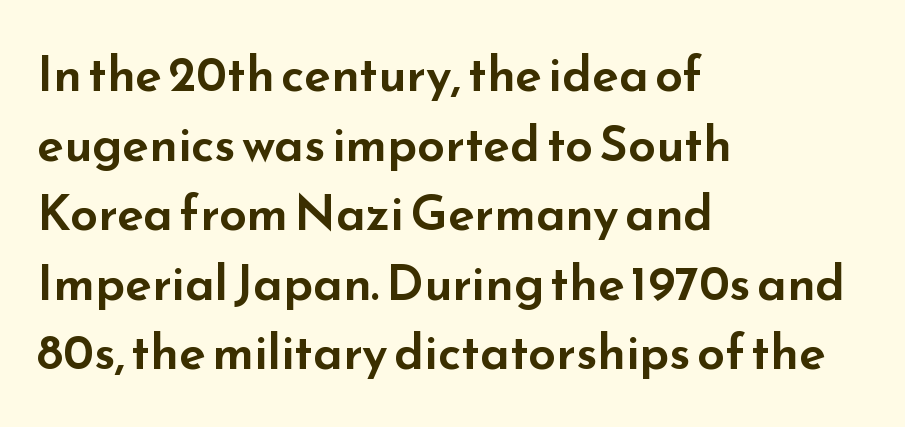
The line texture is even and compact thanks to regular tracking. This sample uses a sans-serif face. The lines are quadded left. A normal amount of white space separates one row of letters from the next. You could not count columns in this text — the font is proportionally spaced.
